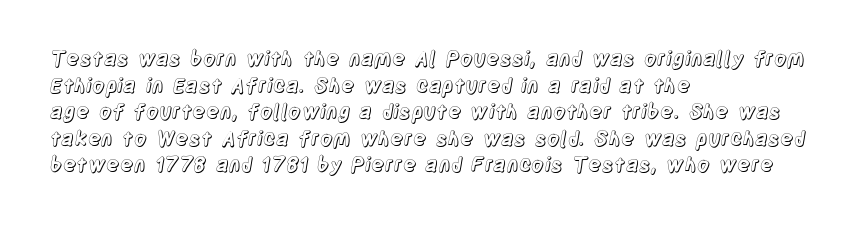
The image shows 20 px text type; set left-aligned, normal line spacing (1.33x), normal letter spacing, not underlined.
